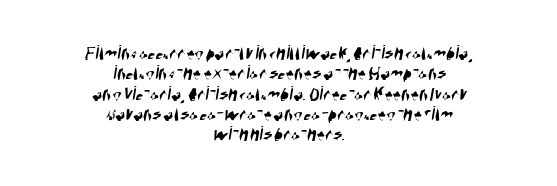
The image shows 21 px text type; set centered, tight line spacing (0.97x), normal letter spacing, not underlined.
